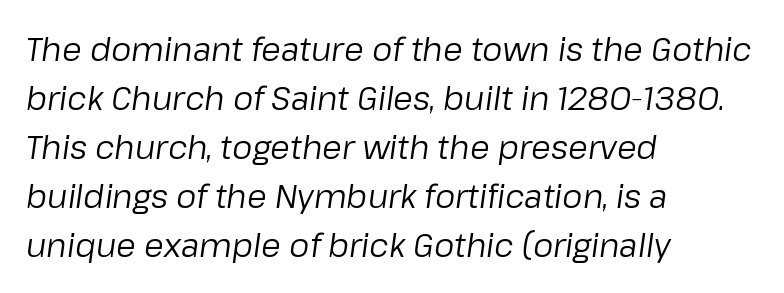
The image shows 32 px regular-weight type, italic (leaning right); set left-aligned, normal line spacing (1.53x), normal letter spacing, not underlined; low stroke contrast and a medium x-height.
